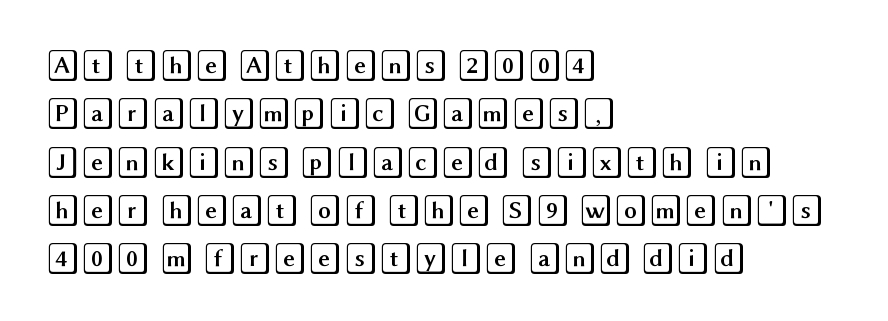
Q: Is the text italic (slanted)? A: No, it is upright.
Q: Is the text underlined? A: No.
Q: How is the paragraph aligned? A: Left-aligned.
Q: Is the spacing between letters normal or unusually wide? A: Normal.
Q: Is the spacing between lines tight, normal or loose? A: Normal.
Q: Width (condensed, normal, or wide)? A: Wide.
Q: x-height? A: Large.
